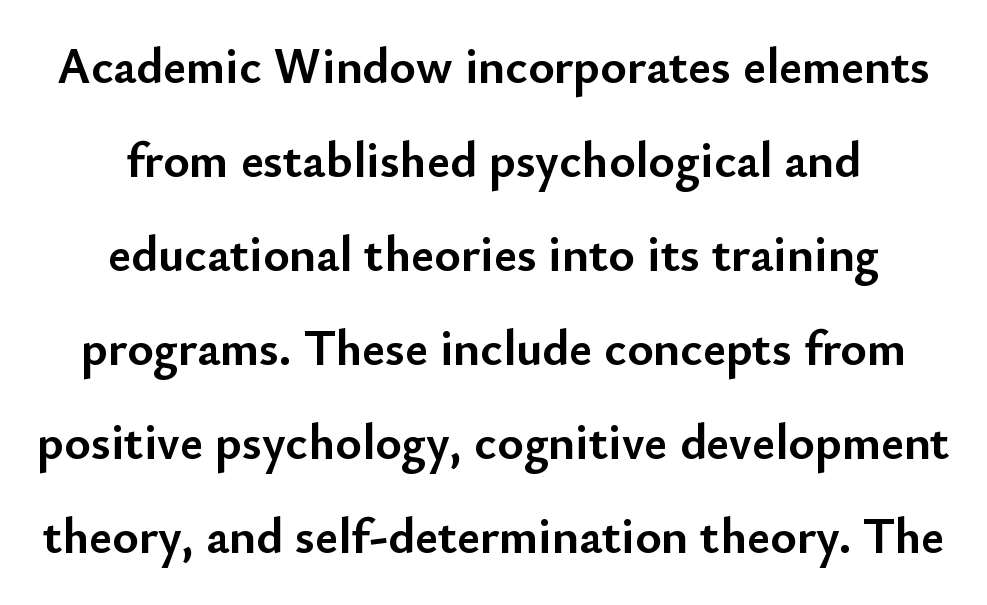
A sans-serif font was chosen for this passage. The typesetter chose a symmetrical, centered arrangement here. Pretty heavy lettering here — definitely bold. Descenders are the only things crossing below the line. This sample has the flowing, uneven cadence of proportional lettering.
